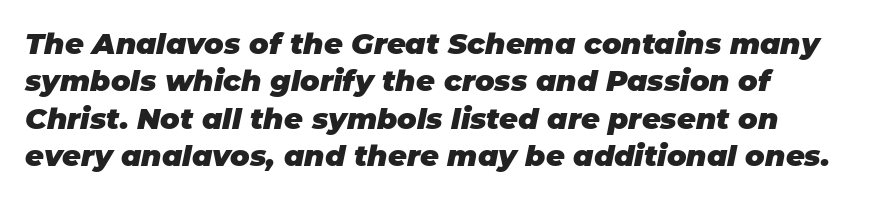
{"italic": "yes", "lean": "right", "slant_degrees": 11, "bold": "yes", "weight": "heavy", "width": "normal", "stroke_contrast": "low", "x_height": "large", "monospaced": "no", "underline": "no", "align": "left", "line_spacing": "normal", "line_spacing_ratio": 1.29, "letter_spacing": "normal", "letter_spacing_em": 0.0, "glyph_px": 29}
